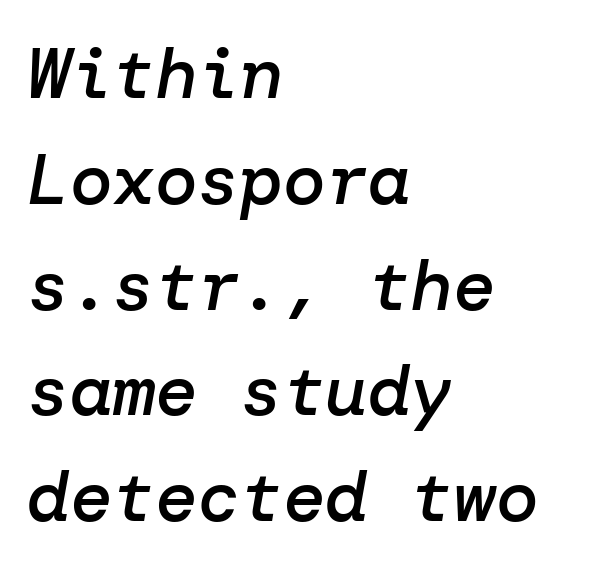
Q: Is the text bold? A: Semi-bold.
Q: Is the text italic (slanted)? A: Yes, it leans right by about 10 degrees.
Q: Is the text underlined? A: No.
Q: How is the paragraph aligned? A: Left-aligned.
Q: Is the spacing between letters normal or unusually wide? A: Normal.
Q: Is the spacing between lines tight, normal or loose? A: Normal.
Q: Width (condensed, normal, or wide)? A: Normal.
Q: Stroke contrast? A: Low.
Q: x-height? A: Medium.
